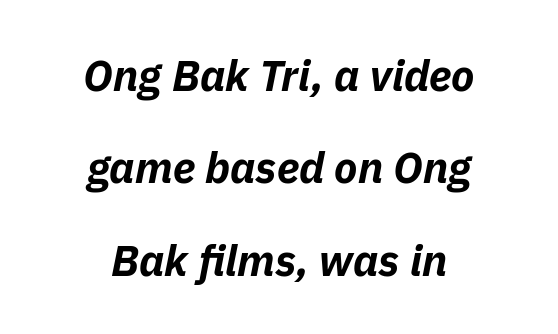
{"italic": "yes", "lean": "right", "slant_degrees": 11, "bold": "yes", "weight": "bold", "width": "normal", "stroke_contrast": "low", "x_height": "medium", "monospaced": "no", "underline": "no", "align": "center", "line_spacing": "loose", "line_spacing_ratio": 2.15, "letter_spacing": "normal", "letter_spacing_em": 0.0, "glyph_px": 43}
